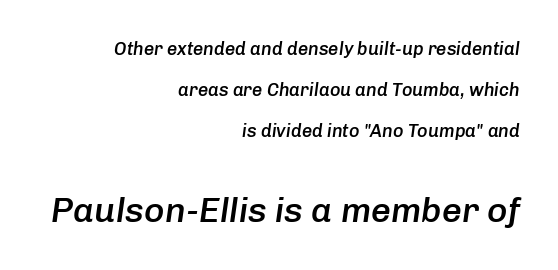
{"italic": "yes", "lean": "right", "slant_degrees": 8, "bold": "semi", "weight": "semibold", "width": "normal", "stroke_contrast": "low", "x_height": "medium", "monospaced": "no", "underline": "no", "align": "right", "line_spacing": "loose", "line_spacing_ratio": 2.28, "letter_spacing": "normal", "letter_spacing_em": 0.0, "larger_block": "second", "size_ratio": 1.94, "glyph_px": 35}
